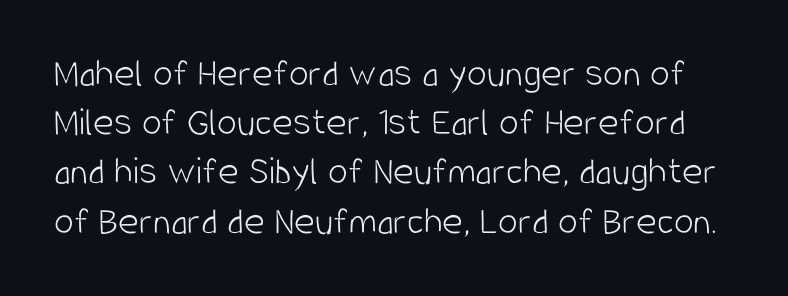
The gaps between neighbouring characters are ordinary and unremarkable. Heaviness? Minimal to ordinary, like unemphasized prose. The letters stand upright; this is a roman face. Descenders hang freely into open space. A typesetter would call this proportional, since set widths differ per character.
